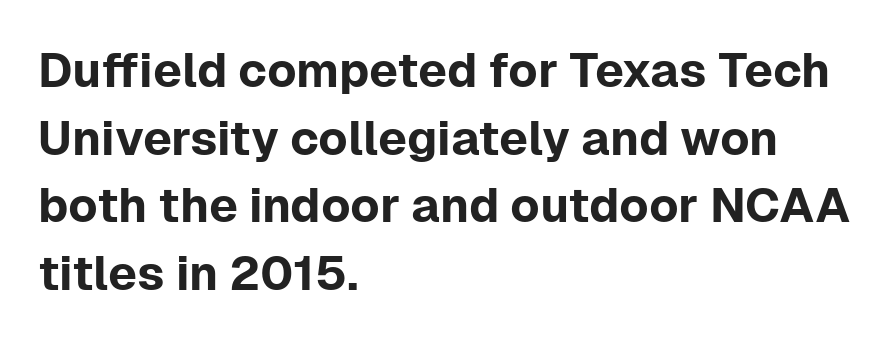
Q: Is the text italic (slanted)? A: No, it is upright.
Q: Is the typeface a serif or a sans-serif typeface? A: Sans-serif.
Q: Is the text underlined? A: No.
Q: How is the paragraph aligned? A: Left-aligned.
Q: Is the spacing between letters normal or unusually wide? A: Normal.
Q: Is the spacing between lines tight, normal or loose? A: Normal.
Q: Width (condensed, normal, or wide)? A: Normal.
Q: Stroke contrast? A: Low.
Q: x-height? A: Medium.
Q: Monospaced? A: No.
